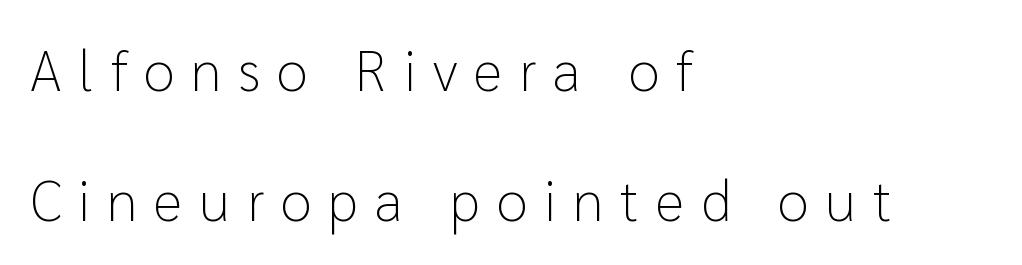
{"serif": "no", "italic": "no", "bold": "no", "weight": "light", "width": "normal", "stroke_contrast": "low", "x_height": "medium", "monospaced": "no", "underline": "no", "align": "left", "line_spacing": "loose", "line_spacing_ratio": 2.28, "letter_spacing": "wide", "letter_spacing_em": 0.29, "glyph_px": 57}
